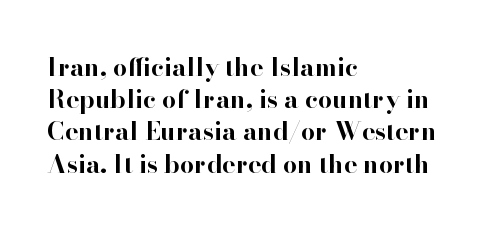
The lines sit at an ordinary, default distance from one another. Italic? Not at all — the glyphs are vertical. This rendering leaves character spacing at its baseline value. A student would call this left alignment; a typographer would say flush left, rag right.
